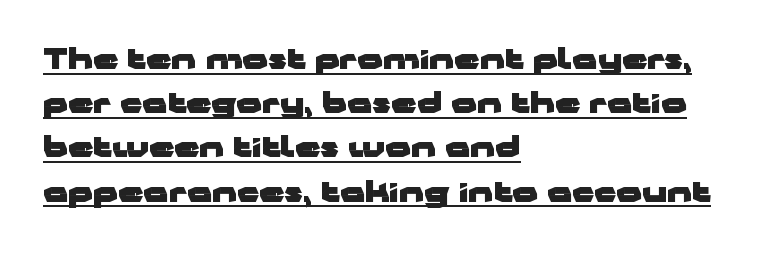
Stroke thickness is high; the sample reads as a true bold. Do the characters align in a grid? No, the font is proportional. Is this a sans? Yes — the strokes have no serifs. The passage shown is underscored from start to finish. The designer left line spacing at the default.
